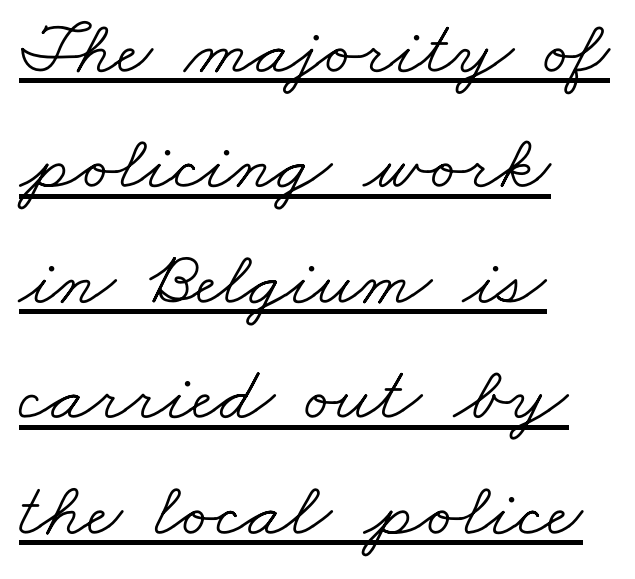
Normally led — the rows are evenly, conventionally spaced. Between one letter and the next there's only the usual sliver of space. The paragraph has a hard left edge and a soft right edge. Each letter's strokes conclude with small projecting serifs.
